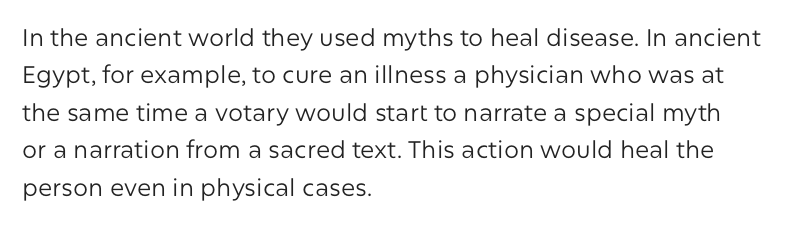
Evenly set lines give the paragraph a standard silhouette. Here the glyphs are tracked normally, forming tight word shapes. Rule under the text: the space is simply empty. Italic? Not at all — the glyphs are vertical. These glyphs show unthickened strokes, regular width or finer.
